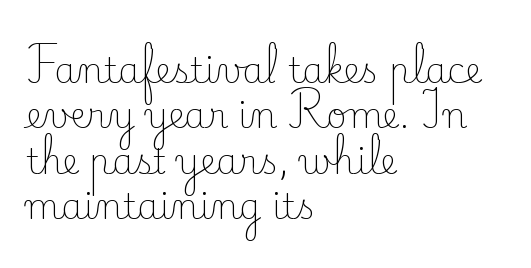
A typesetter would call this leading conventional body-copy spacing. The typography opts for an upright posture over an oblique one. Classification — serif. This sample is left-justified, so line endings fall wherever the words run out. How are the letters spaced? Ordinarily, with no added tracking.
